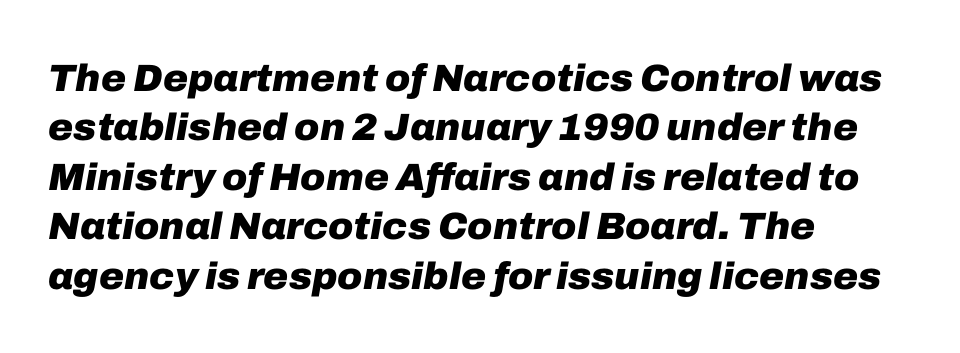
A typesetter would call this proportional, since set widths differ per character. Underlining? Definitely not there. Honestly, the letter spacing is just normal — you wouldn't notice it. Rendered with sloped, italic letterforms.
